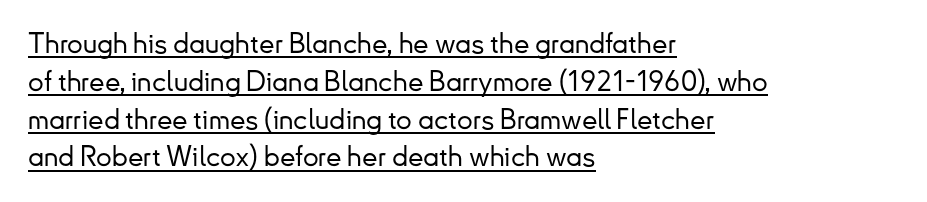
Q: Is the text italic (slanted)? A: No, it is upright.
Q: Is the typeface a serif or a sans-serif typeface? A: Sans-serif.
Q: Is the text underlined? A: Yes.
Q: How is the paragraph aligned? A: Left-aligned.
Q: Is the spacing between letters normal or unusually wide? A: Normal.
Q: Is the spacing between lines tight, normal or loose? A: Normal.
Q: Width (condensed, normal, or wide)? A: Normal.
Q: Stroke contrast? A: Low.
Q: x-height? A: Small.
Q: Monospaced? A: No.
